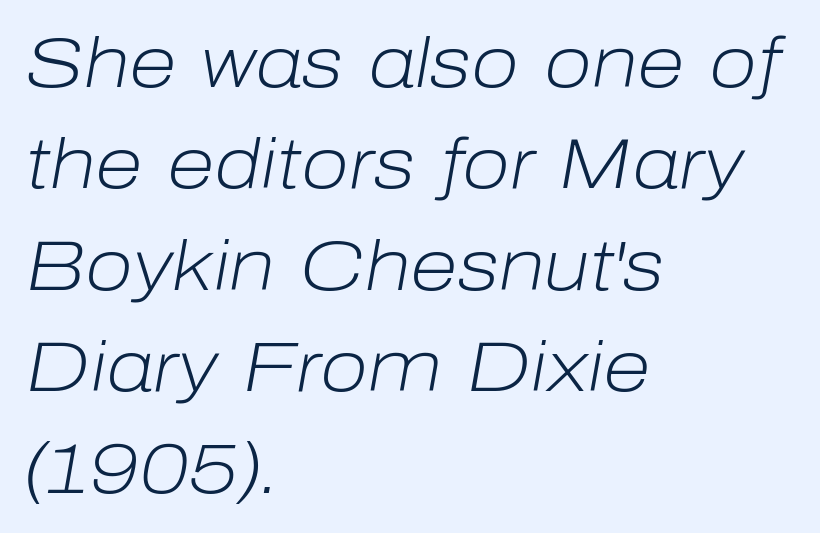
Q: Is the text bold? A: No.
Q: Is the text italic (slanted)? A: Yes, it leans right by about 10 degrees.
Q: Is the text underlined? A: No.
Q: How is the paragraph aligned? A: Left-aligned.
Q: Is the spacing between letters normal or unusually wide? A: Normal.
Q: Is the spacing between lines tight, normal or loose? A: Normal.
Q: Width (condensed, normal, or wide)? A: Normal.
Q: Stroke contrast? A: Low.
Q: x-height? A: Medium.
Q: Monospaced? A: No.
